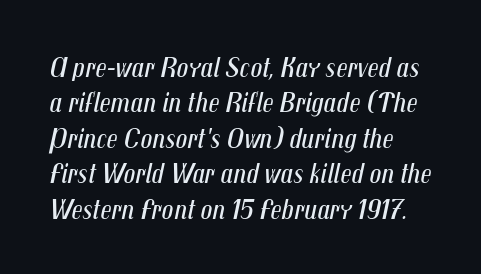
Q: Is the text bold? A: No.
Q: Is the text italic (slanted)? A: Yes, it leans right by about 12 degrees.
Q: Is the text underlined? A: No.
Q: How is the paragraph aligned? A: Left-aligned.
Q: Is the spacing between letters normal or unusually wide? A: Normal.
Q: Width (condensed, normal, or wide)? A: Condensed.
Q: Stroke contrast? A: Medium.
Q: x-height? A: Medium.
Q: Monospaced? A: No.
